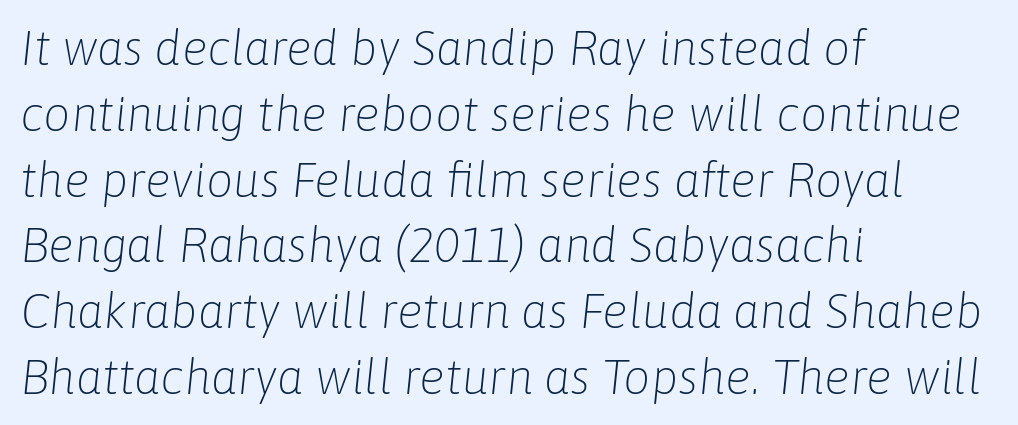
Q: Is the text bold? A: No.
Q: Is the text italic (slanted)? A: Yes, it leans right by about 6 degrees.
Q: Is the text underlined? A: No.
Q: How is the paragraph aligned? A: Left-aligned.
Q: Is the spacing between letters normal or unusually wide? A: Normal.
Q: Is the spacing between lines tight, normal or loose? A: Normal.
Q: Width (condensed, normal, or wide)? A: Normal.
Q: Stroke contrast? A: Low.
Q: x-height? A: Medium.
Q: Monospaced? A: No.
